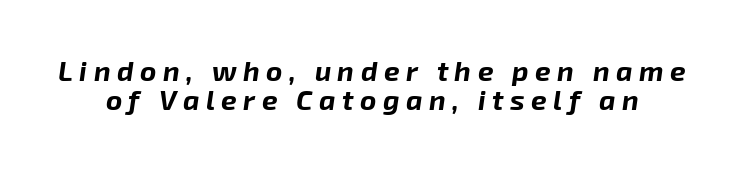
{"italic": "yes", "lean": "right", "slant_degrees": 8, "bold": "yes", "weight": "bold", "width": "normal", "stroke_contrast": "low", "x_height": "medium", "monospaced": "no", "underline": "no", "line_spacing": "tight", "line_spacing_ratio": 1.05, "letter_spacing": "wide", "letter_spacing_em": 0.23, "glyph_px": 28}
